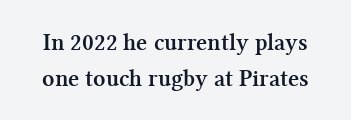
The image shows 24 px bold type, upright; set normal line spacing (1.48x), normal letter spacing, not underlined.
